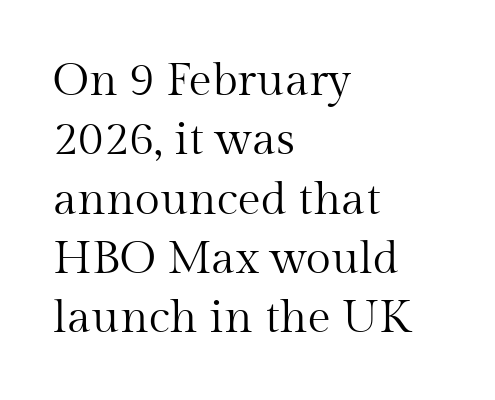
The image shows 46 px regular-weight serif type, upright; set left-aligned, normal line spacing (1.29x), normal letter spacing, not underlined; medium stroke contrast and a medium x-height.
